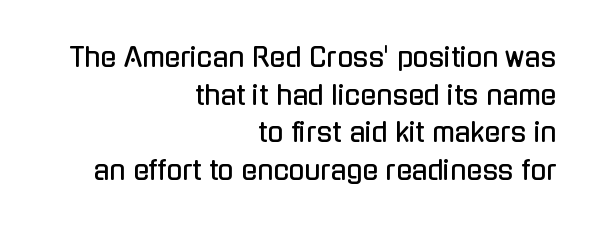
Q: Is the text italic (slanted)? A: No, it is upright.
Q: Is the text underlined? A: No.
Q: How is the paragraph aligned? A: Right-aligned.
Q: Is the spacing between letters normal or unusually wide? A: Normal.
Q: Is the spacing between lines tight, normal or loose? A: Normal.
